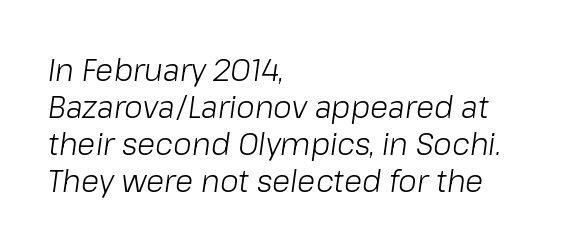
Q: Is the text bold? A: No.
Q: Is the text italic (slanted)? A: Yes, it leans right by about 8 degrees.
Q: Is the text underlined? A: No.
Q: How is the paragraph aligned? A: Left-aligned.
Q: Is the spacing between letters normal or unusually wide? A: Normal.
Q: Width (condensed, normal, or wide)? A: Normal.
Q: Stroke contrast? A: Low.
Q: x-height? A: Medium.
Q: Monospaced? A: No.
